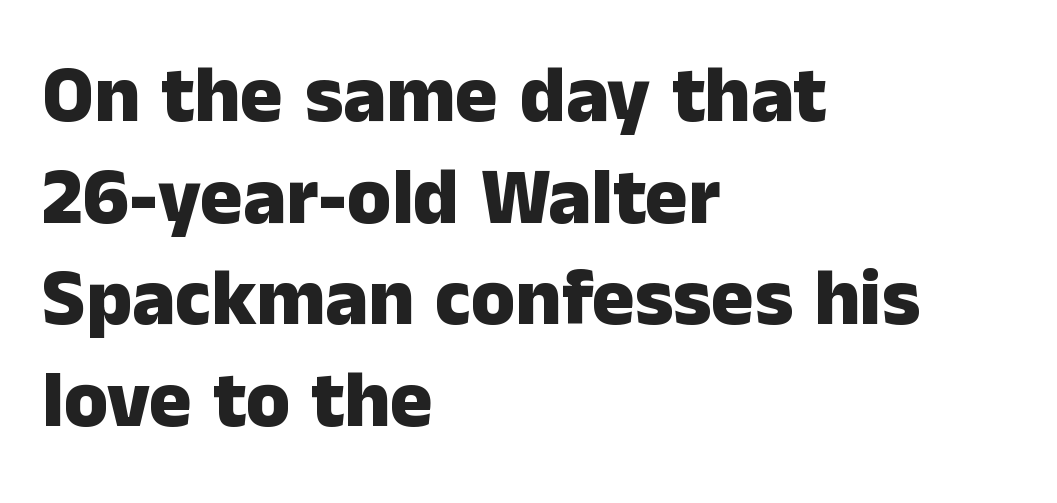
The image shows 80 px heavy sans-serif type, upright; set left-aligned, normal line spacing (1.27x), normal letter spacing, not underlined; low stroke contrast and a medium x-height.
